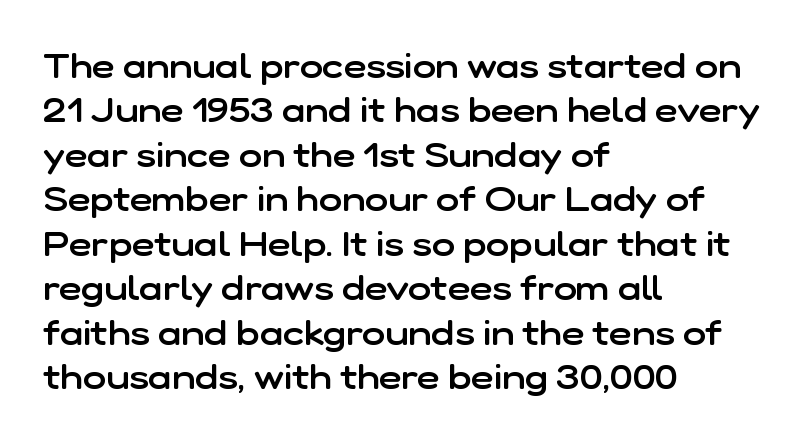
The image shows 35 px semibold sans-serif type, upright; set left-aligned, normal line spacing (1.27x), normal letter spacing, not underlined; low stroke contrast and a medium x-height.
